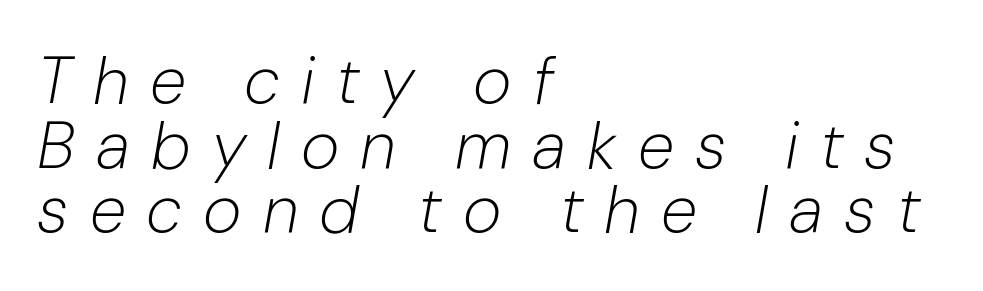
The gap between lines stays unmarked. This sample uses an oblique cut, with every glyph tilted off the vertical. Baseline-to-baseline distance is barely more than the letter height. Each letter keeps its own natural width here, so spacing adapts to shape. Short note: letters widely spaced.
